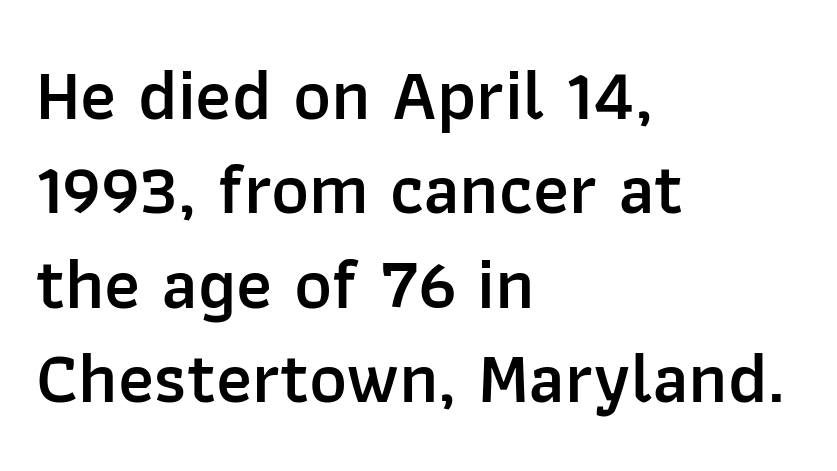
The image shows 72 px semibold sans-serif type, upright; set left-aligned, normal line spacing (1.31x), normal letter spacing, not underlined; low stroke contrast and a medium x-height.
